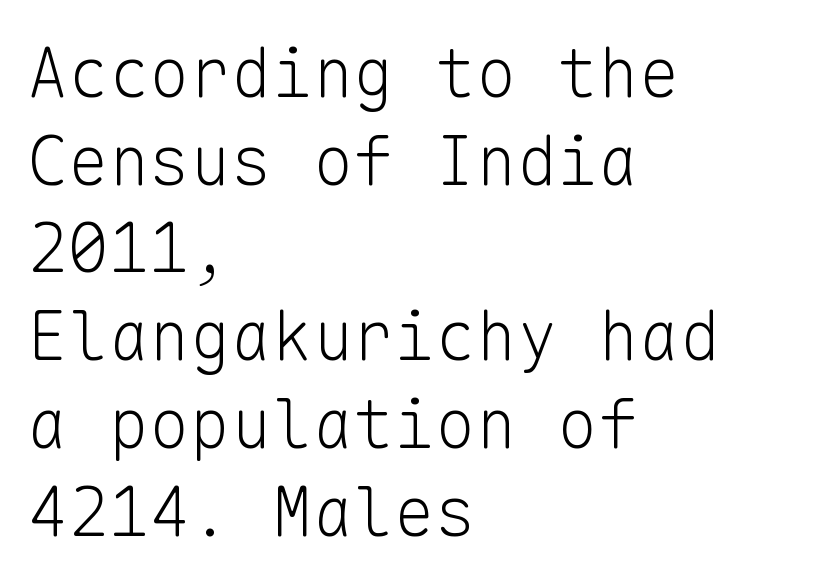
{"serif": "no", "italic": "no", "bold": "no", "weight": "light", "width": "normal", "stroke_contrast": "low", "x_height": "medium", "monospaced": "yes", "underline": "no", "align": "left", "line_spacing": "normal", "line_spacing_ratio": 1.29, "letter_spacing": "normal", "letter_spacing_em": 0.0, "glyph_px": 68}
